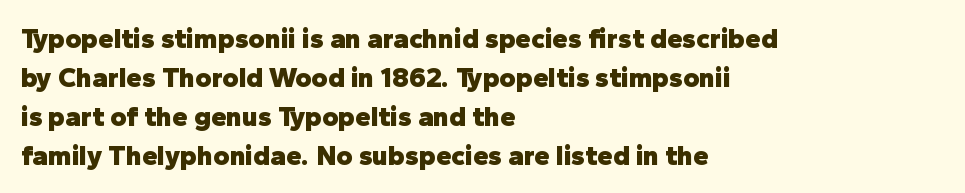
Each row of text sits above clean, open space. Italic: no, the glyphs are upright roman. The face used here is proportionally spaced, like ordinary book or web type. Examine the stroke ends and you'll find no serifs. Compared with a centered layout, this one pins lines to the left instead. Short note: letters normally spaced.
